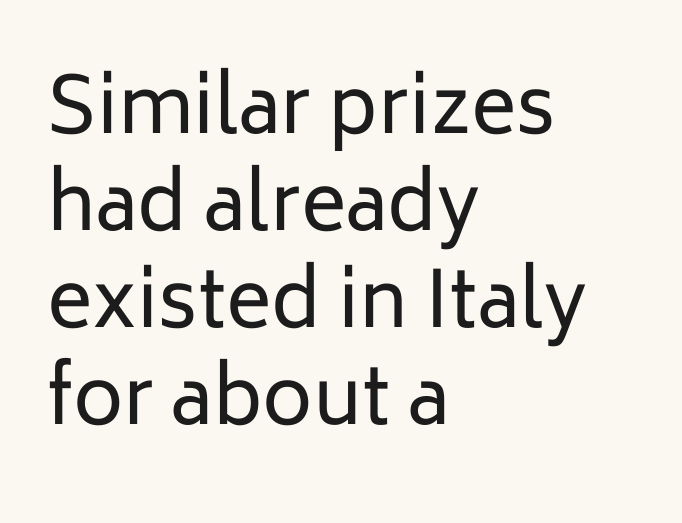
Q: Is the text bold? A: No.
Q: Is the text italic (slanted)? A: No, it is upright.
Q: Is the typeface a serif or a sans-serif typeface? A: Sans-serif.
Q: Is the text underlined? A: No.
Q: How is the paragraph aligned? A: Left-aligned.
Q: Is the spacing between letters normal or unusually wide? A: Normal.
Q: Is the spacing between lines tight, normal or loose? A: Normal.
Q: Width (condensed, normal, or wide)? A: Normal.
Q: Stroke contrast? A: Low.
Q: x-height? A: Medium.
Q: Monospaced? A: No.
